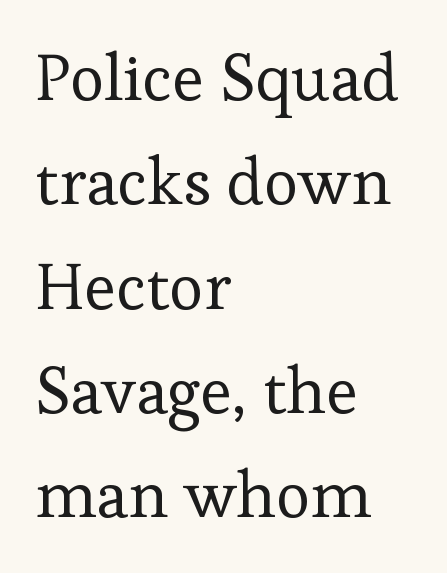
Q: Is the text bold? A: No.
Q: Is the text italic (slanted)? A: No, it is upright.
Q: Is the typeface a serif or a sans-serif typeface? A: Serif.
Q: Is the text underlined? A: No.
Q: How is the paragraph aligned? A: Left-aligned.
Q: Is the spacing between letters normal or unusually wide? A: Normal.
Q: Is the spacing between lines tight, normal or loose? A: Normal.
Q: Width (condensed, normal, or wide)? A: Normal.
Q: Stroke contrast? A: Low.
Q: x-height? A: Medium.
Q: Monospaced? A: No.
